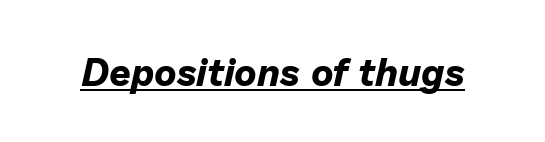
The image shows 38 px bold type, italic (leaning right); set normal letter spacing, underlined; low stroke contrast and a medium x-height.
